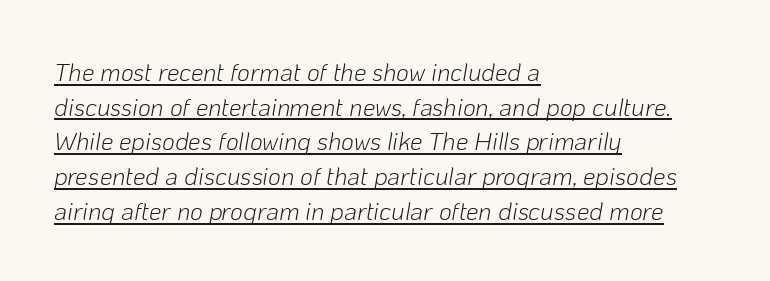
The typeface has the unassuming heft of standard copy or less. Compared with a centered layout, this one pins lines to the left instead. The passage shown leans; its letterforms are oblique. Successive baselines arrive at the customary interval.
